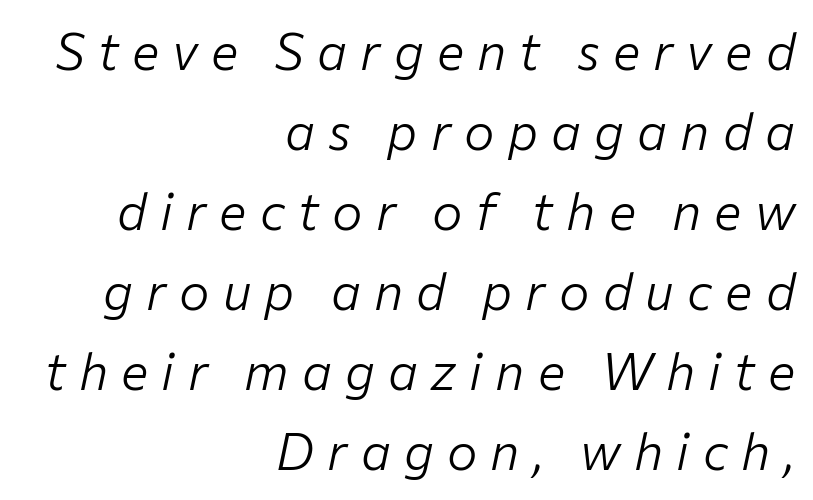
Compared with a typical body face, this is equally light or lighter still. Tracking here is generous; glyphs stand well apart from one another. Quick note: italic. Honestly, there is no underline to notice here at all. Visually the block forms a straight wall on the right and a jagged coastline on the left. The rows are spaced the way most documents space them.
